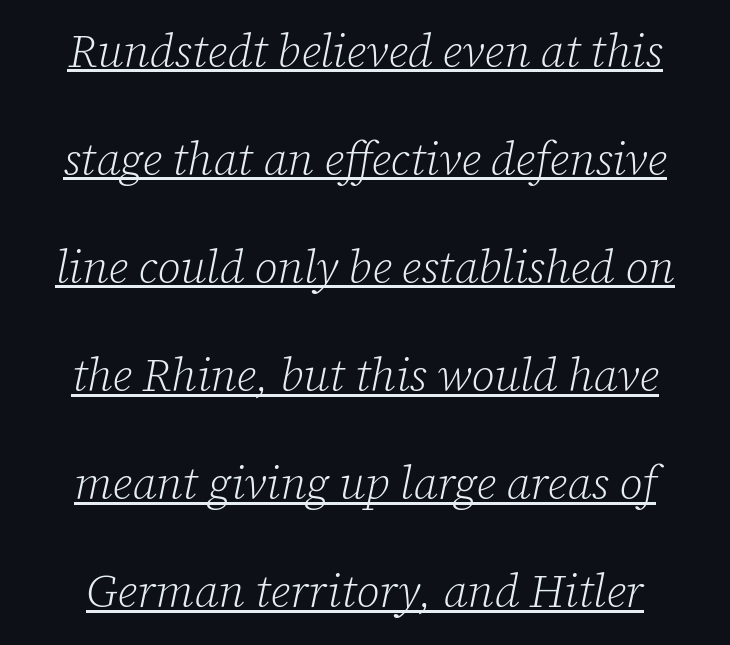
The image shows 46 px light serif type, italic (leaning right); set centered, loose line spacing (2.35x), normal letter spacing, underlined; low stroke contrast and a medium x-height.
